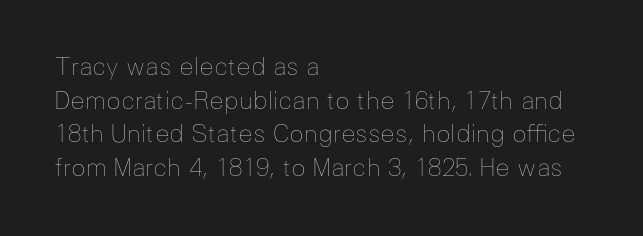
Q: Is the text bold? A: No.
Q: Is the text italic (slanted)? A: No, it is upright.
Q: Is the text underlined? A: No.
Q: How is the paragraph aligned? A: Left-aligned.
Q: Is the spacing between letters normal or unusually wide? A: Normal.
Q: Is the spacing between lines tight, normal or loose? A: Normal.
